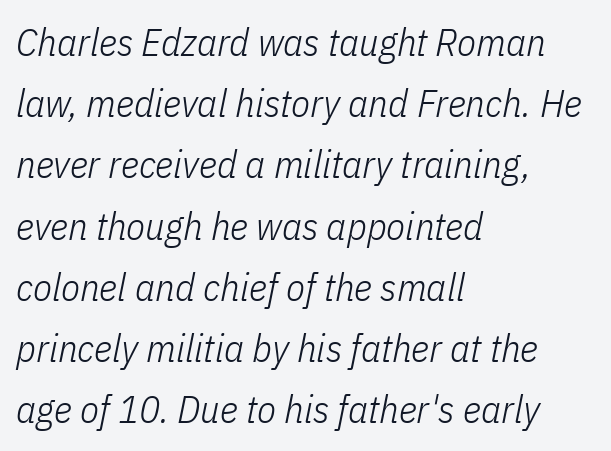
Q: Is the text bold? A: No.
Q: Is the text italic (slanted)? A: Yes, it leans right by about 11 degrees.
Q: Is the text underlined? A: No.
Q: How is the paragraph aligned? A: Left-aligned.
Q: Is the spacing between letters normal or unusually wide? A: Normal.
Q: Is the spacing between lines tight, normal or loose? A: Normal.
Q: Width (condensed, normal, or wide)? A: Condensed.
Q: Stroke contrast? A: Low.
Q: x-height? A: Medium.
Q: Monospaced? A: No.
